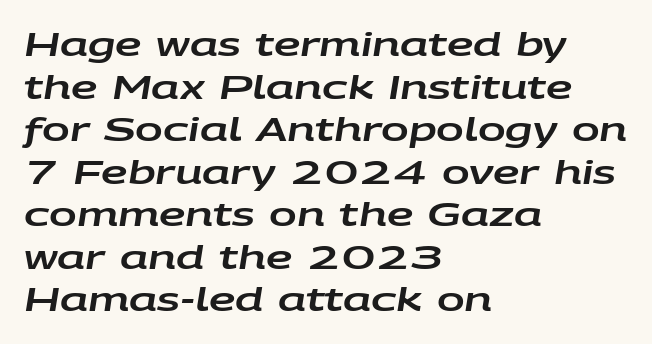
Q: Is the text italic (slanted)? A: Yes, it leans right by about 9 degrees.
Q: Is the text underlined? A: No.
Q: How is the paragraph aligned? A: Left-aligned.
Q: Is the spacing between letters normal or unusually wide? A: Normal.
Q: Is the spacing between lines tight, normal or loose? A: Normal.
Q: Width (condensed, normal, or wide)? A: Wide.
Q: Stroke contrast? A: Low.
Q: x-height? A: Large.
Q: Monospaced? A: No.
